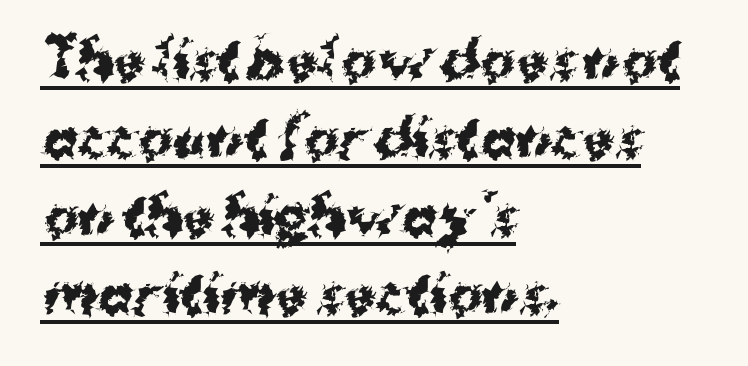
The words here are underlined. The line texture is even and compact thanks to regular tracking. What weight is shown? A full bold with thick strokes. The rendering uses natural spacing where letterforms have individual widths.
